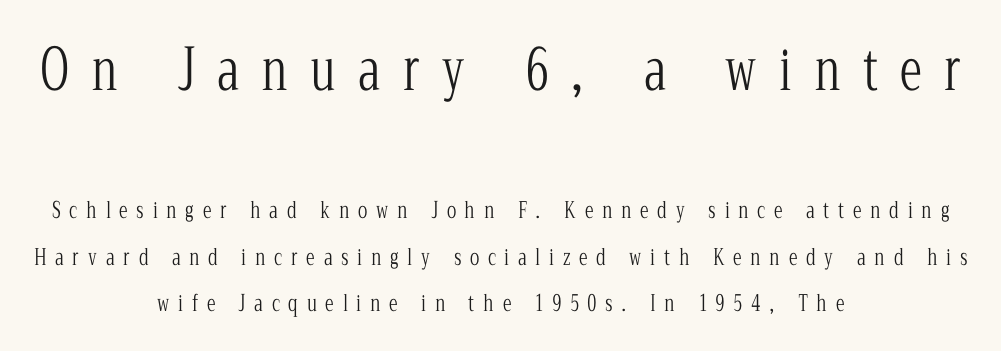
{"serif": "yes", "italic": "no", "bold": "no", "weight": "light", "width": "condensed", "stroke_contrast": "low", "x_height": "medium", "monospaced": "no", "underline": "no", "align": "center", "line_spacing": "loose", "line_spacing_ratio": 2.1, "letter_spacing": "wide", "letter_spacing_em": 0.4, "larger_block": "first", "size_ratio": 2.55, "glyph_px": 56}
